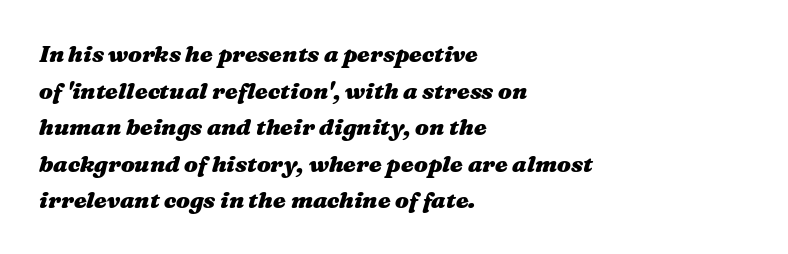
Short note: letters normally spaced. Descenders are the only things crossing below the line. There's an unmistakable incline to the writing here. Summary of vertical rhythm: regular, with standard interline spacing. The rendering uses a bold face; every stroke is thick and dark. Teacher's note: observe the even left margin — that is flush-left alignment.
